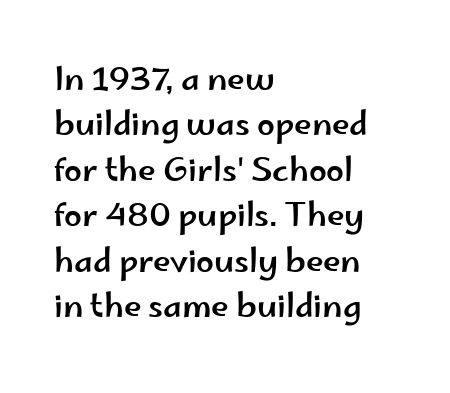
{"serif": "no", "italic": "no", "width": "wide", "stroke_contrast": "low", "x_height": "small", "monospaced": "no", "underline": "no", "align": "left", "line_spacing": "normal", "line_spacing_ratio": 1.42, "letter_spacing": "normal", "letter_spacing_em": 0.0, "glyph_px": 32}
